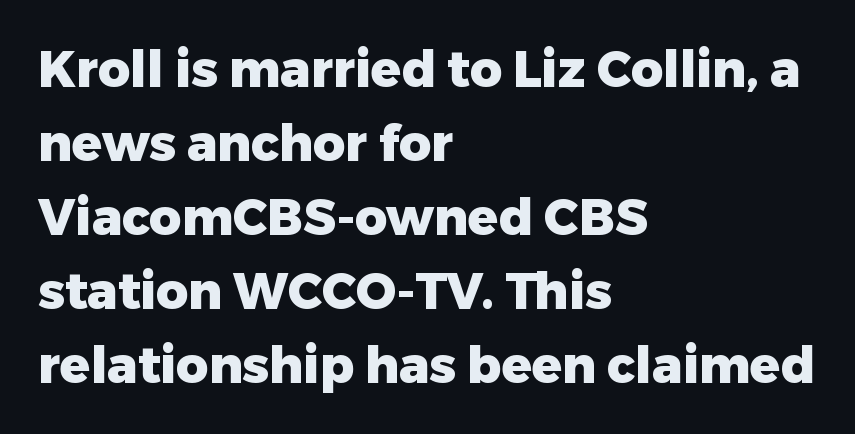
{"serif": "no", "italic": "no", "bold": "yes", "weight": "heavy", "width": "normal", "stroke_contrast": "low", "x_height": "medium", "monospaced": "no", "underline": "no", "align": "left", "line_spacing": "normal", "line_spacing_ratio": 1.48, "letter_spacing": "normal", "letter_spacing_em": 0.0, "glyph_px": 50}
